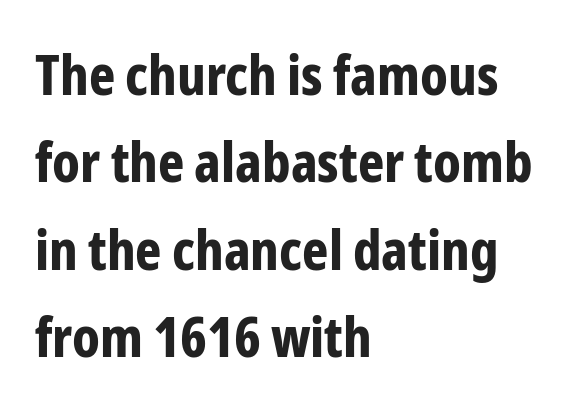
Q: Is the text bold? A: Yes.
Q: Is the text italic (slanted)? A: No, it is upright.
Q: Is the typeface a serif or a sans-serif typeface? A: Sans-serif.
Q: Is the text underlined? A: No.
Q: How is the paragraph aligned? A: Left-aligned.
Q: Is the spacing between letters normal or unusually wide? A: Normal.
Q: Is the spacing between lines tight, normal or loose? A: Normal.
Q: Width (condensed, normal, or wide)? A: Condensed.
Q: Stroke contrast? A: Low.
Q: x-height? A: Medium.
Q: Monospaced? A: No.
